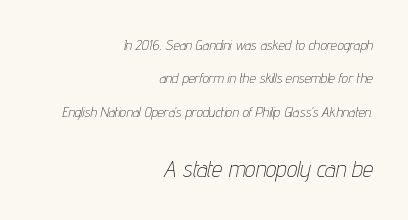
Q: Is the text bold? A: No.
Q: Is the text italic (slanted)? A: Yes, it leans right by about 12 degrees.
Q: Is the text underlined? A: No.
Q: How is the paragraph aligned? A: Right-aligned.
Q: Is the spacing between letters normal or unusually wide? A: Normal.
Q: Is the spacing between lines tight, normal or loose? A: Loose.
Q: Which block of text is set in a larger size, the first (top) or the second (bottom)? A: The second (bottom) one.
